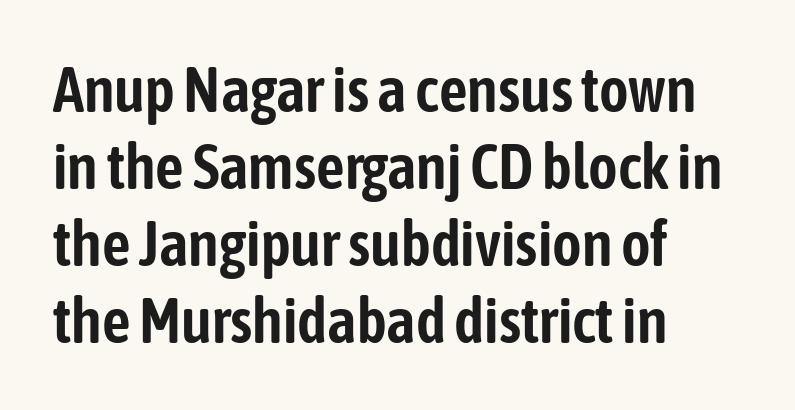
Q: Is the text italic (slanted)? A: No, it is upright.
Q: Is the typeface a serif or a sans-serif typeface? A: Sans-serif.
Q: Is the text underlined? A: No.
Q: How is the paragraph aligned? A: Left-aligned.
Q: Is the spacing between letters normal or unusually wide? A: Normal.
Q: Width (condensed, normal, or wide)? A: Condensed.
Q: Stroke contrast? A: Low.
Q: x-height? A: Medium.
Q: Monospaced? A: No.
